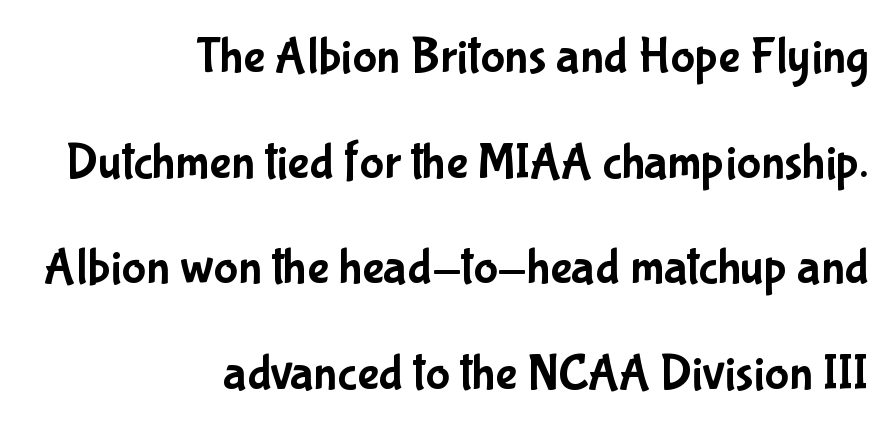
{"serif": "no", "italic": "no", "width": "condensed", "stroke_contrast": "low", "x_height": "medium", "monospaced": "no", "underline": "no", "align": "right", "line_spacing": "loose", "line_spacing_ratio": 2.07, "letter_spacing": "normal", "letter_spacing_em": 0.0, "glyph_px": 51}
